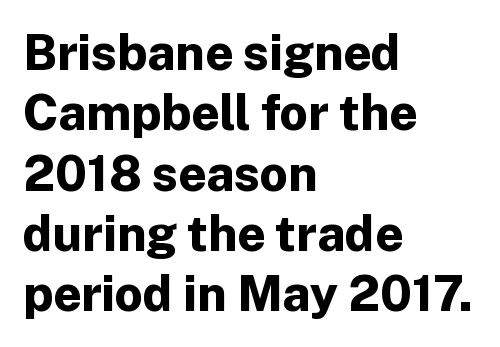
{"serif": "no", "italic": "no", "bold": "yes", "weight": "bold", "width": "normal", "stroke_contrast": "low", "x_height": "medium", "monospaced": "no", "underline": "no", "align": "left", "line_spacing_ratio": 1.23, "letter_spacing": "normal", "letter_spacing_em": 0.0, "glyph_px": 49}
